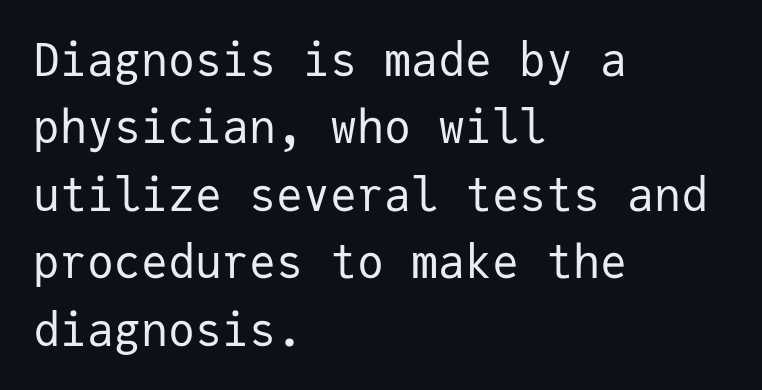
Tracking value appears to be zero — textbook default spacing. The strip under each line holds only bare page. Bold? No — there's no thickening of the strokes. Italic? Not at all — the glyphs are vertical. The lines sit at an ordinary, default distance from one another. Type style note: lacks serifs.
